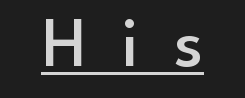
Typographically, this falls in the sans-serif category. The rendering uses the underline text-decoration. A typesetter would call this heavily tracked-out type. The passage shown is semibold, sitting just below true bold.
